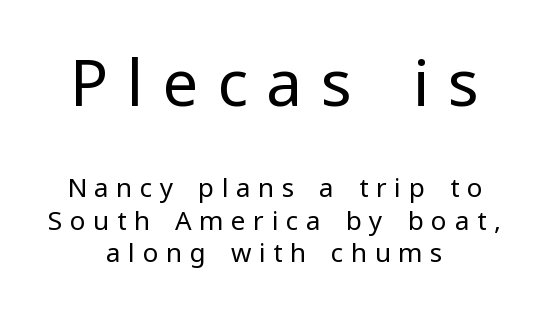
The image shows 64 px regular-weight sans-serif type, upright; set centered, normal line spacing (1.26x), unusually wide letter spacing (+0.29 em), not underlined; the first (top) block is 2.46x larger; low stroke contrast and a medium x-height.
